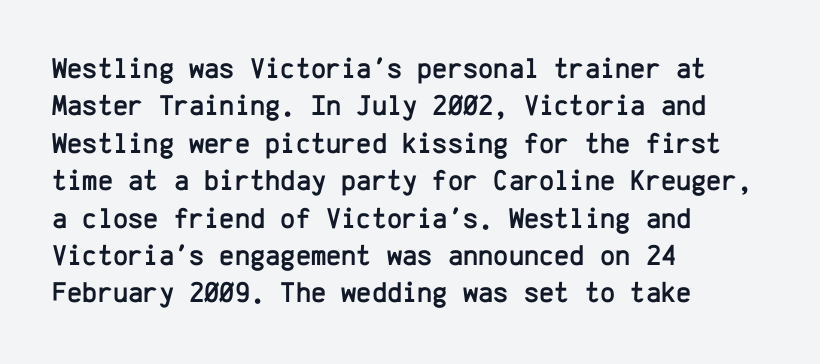
Italic? Not at all — the glyphs are vertical. The rendering anchors every line to the left-hand side. Unmarked baselines from the first word to the last. Spacing verdict: monospaced, one width for all characters.
